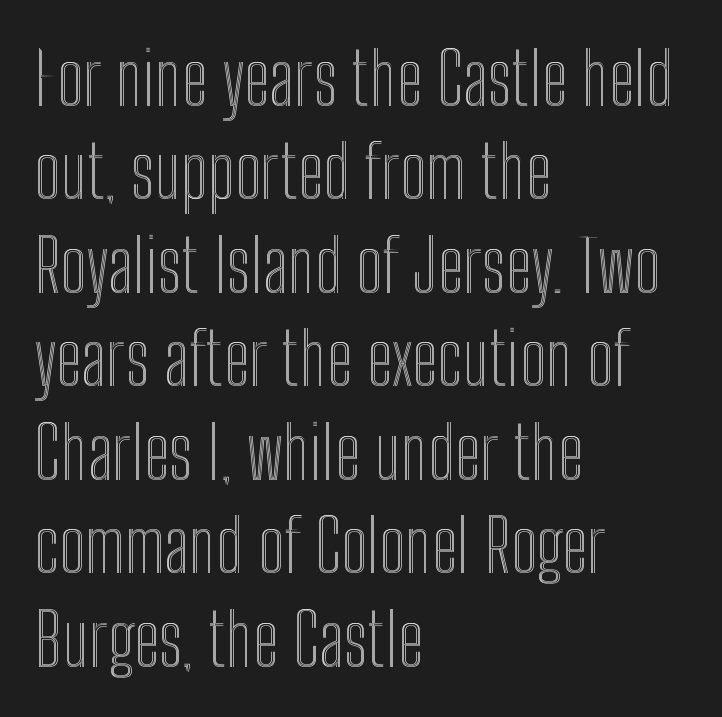
Q: Is the text italic (slanted)? A: No, it is upright.
Q: Is the text underlined? A: No.
Q: How is the paragraph aligned? A: Left-aligned.
Q: Is the spacing between letters normal or unusually wide? A: Normal.
Q: Is the spacing between lines tight, normal or loose? A: Normal.
Q: Width (condensed, normal, or wide)? A: Condensed.
Q: x-height? A: Medium.
Q: Monospaced? A: No.
